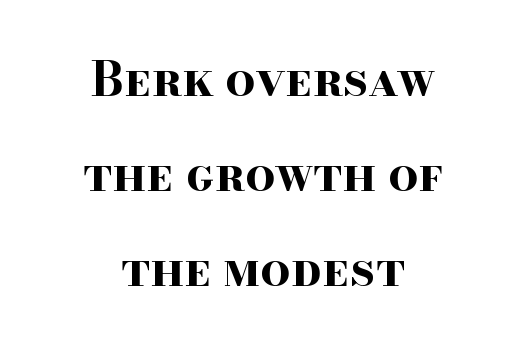
Q: Is the text bold? A: Yes.
Q: Is the text italic (slanted)? A: No, it is upright.
Q: Is the typeface a serif or a sans-serif typeface? A: Serif.
Q: Is the text underlined? A: No.
Q: How is the paragraph aligned? A: Centered.
Q: Is the spacing between letters normal or unusually wide? A: Normal.
Q: Is the spacing between lines tight, normal or loose? A: Loose.
Q: Width (condensed, normal, or wide)? A: Wide.
Q: Stroke contrast? A: High.
Q: x-height? A: Small.
Q: Monospaced? A: No.
